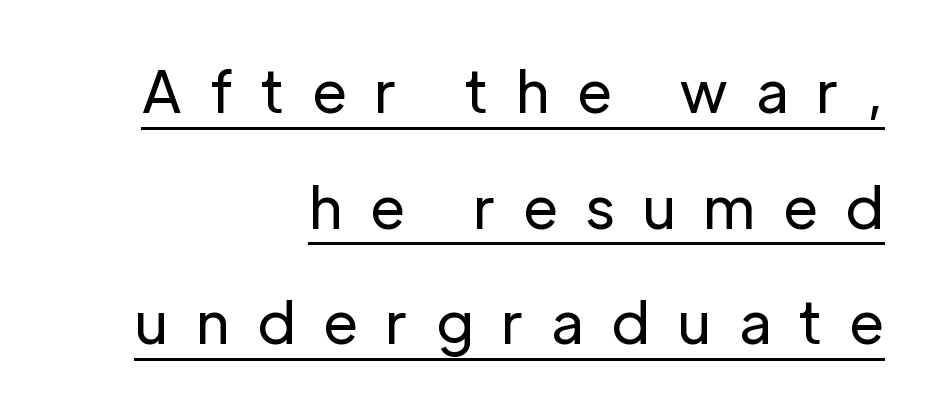
The image shows 57 px regular-weight sans-serif type, upright; set right-aligned, loose line spacing (2.03x), unusually wide letter spacing (+0.48 em), underlined; low stroke contrast and a medium x-height.
